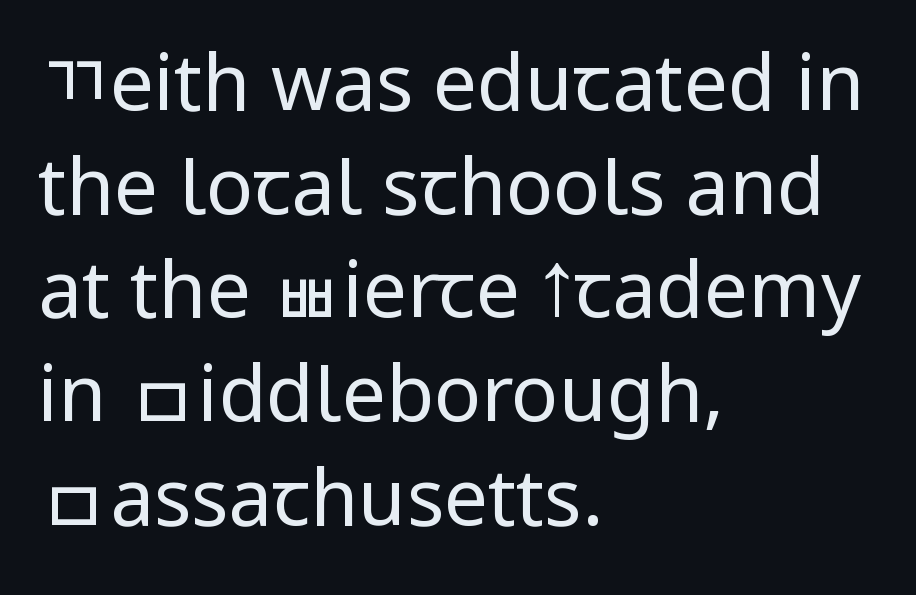
{"serif": "no", "italic": "no", "bold": "no", "weight": "regular", "width": "condensed", "stroke_contrast": "low", "x_height": "large", "monospaced": "no", "underline": "no", "align": "left", "line_spacing": "normal", "line_spacing_ratio": 1.33, "letter_spacing": "normal", "letter_spacing_em": 0.0, "glyph_px": 78}
